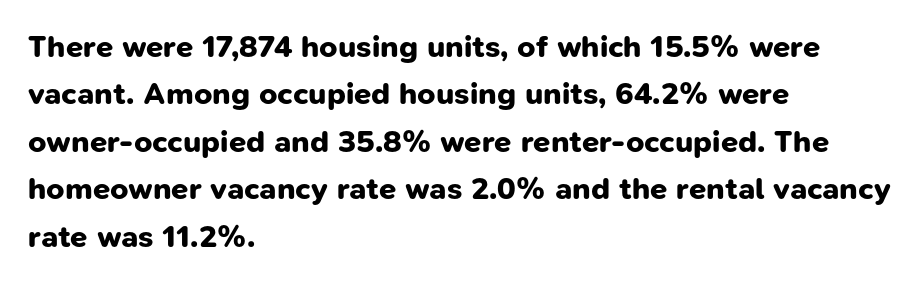
Q: Is the text bold? A: Yes.
Q: Is the typeface a serif or a sans-serif typeface? A: Sans-serif.
Q: Is the text underlined? A: No.
Q: How is the paragraph aligned? A: Left-aligned.
Q: Is the spacing between letters normal or unusually wide? A: Normal.
Q: Is the spacing between lines tight, normal or loose? A: Normal.
Q: Width (condensed, normal, or wide)? A: Normal.
Q: Stroke contrast? A: Low.
Q: x-height? A: Medium.
Q: Monospaced? A: No.
